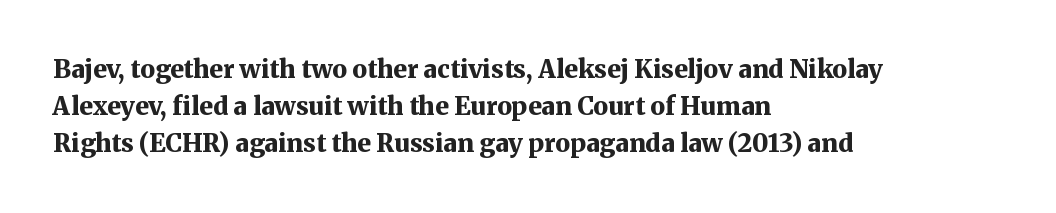
Q: Is the text bold? A: Yes.
Q: Is the text italic (slanted)? A: No, it is upright.
Q: Is the text underlined? A: No.
Q: How is the paragraph aligned? A: Left-aligned.
Q: Is the spacing between letters normal or unusually wide? A: Normal.
Q: Is the spacing between lines tight, normal or loose? A: Normal.
